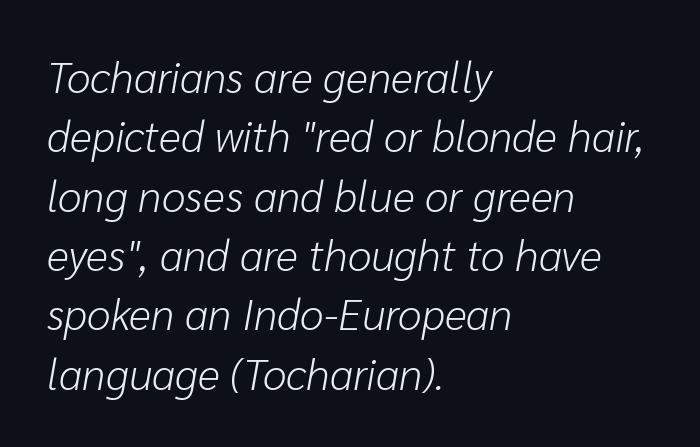
The typesetter chose a ragged-right arrangement here. In terms of leading, this rendering sits right in the middle. The line texture is even and compact thanks to regular tracking. Stem width sits at or under what a default text font uses. Has an underline been added? It has not.
